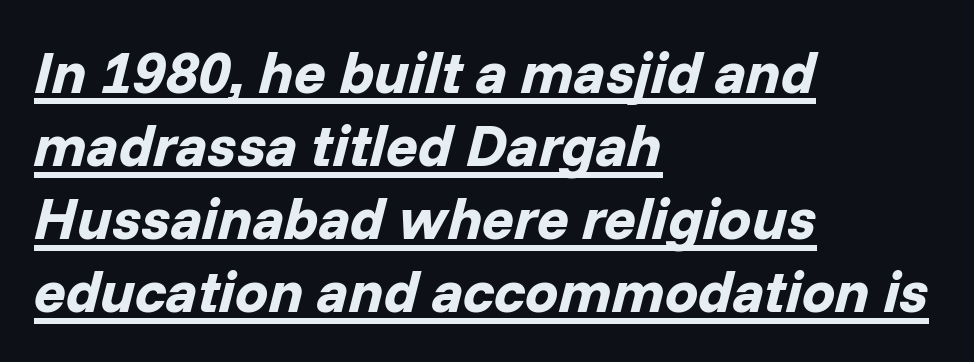
The image shows 59 px bold type, italic (leaning right); set left-aligned, line spacing 1.24x, normal letter spacing, underlined; low stroke contrast and a medium x-height.
